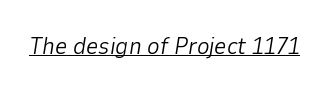
Compared with ordinary roman type, these characters are visibly tilted. The strokes carry an ordinary text weight at most. Caption: standard tracking, unaltered. A baseline rule has been typeset under these characters.
